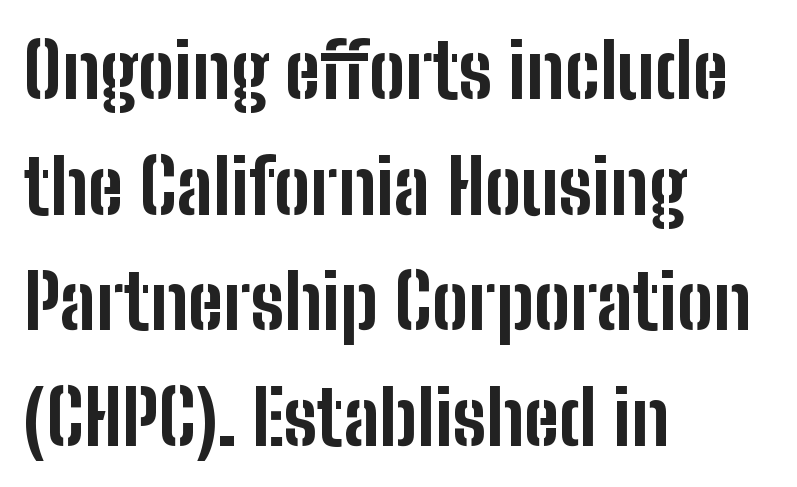
The image shows 76 px bold, condensed sans-serif type, upright; set left-aligned, normal line spacing (1.52x), normal letter spacing, not underlined; low stroke contrast and a medium x-height.
